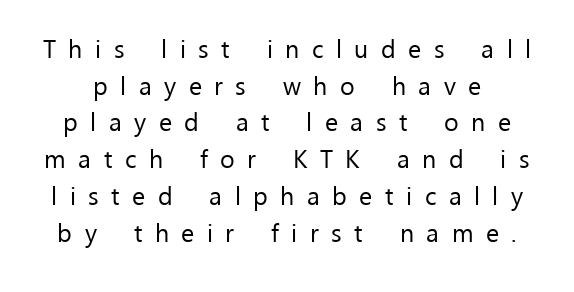
The image shows 25 px text type, upright; set normal line spacing (1.47x), unusually wide letter spacing (+0.5 em), not underlined.
